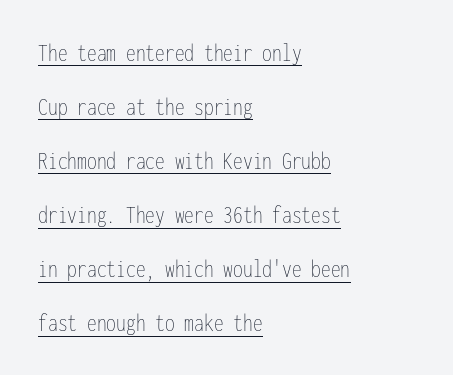
{"italic": "no", "bold": "no", "underline": "yes", "align": "left", "line_spacing": "loose", "line_spacing_ratio": 2.08, "letter_spacing": "normal", "letter_spacing_em": 0.0, "glyph_px": 26}
